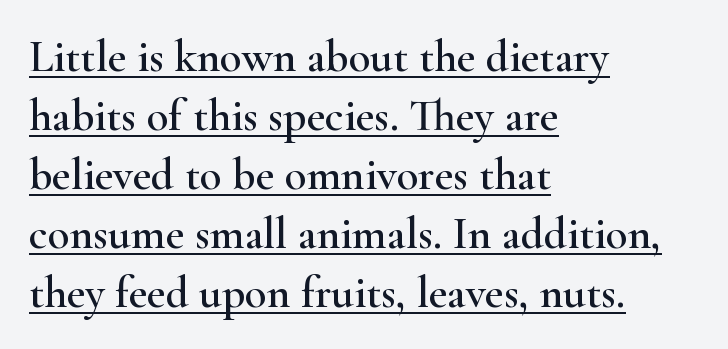
Notice how the stems are strictly vertical — no italics here. Every row of glyphs begins at an identical x-position on the left. In terms of letterspacing, this is plain default setting. Look at the bottom of the vertical strokes: they flare into serifs here. This sample keeps an unexceptional amount of space between lines.
